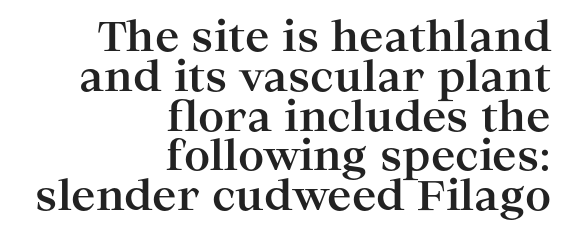
{"serif": "yes", "italic": "no", "bold": "yes", "weight": "bold", "width": "wide", "stroke_contrast": "high", "x_height": "medium", "monospaced": "no", "underline": "no", "align": "right", "line_spacing": "tight", "line_spacing_ratio": 0.97, "letter_spacing": "normal", "letter_spacing_em": 0.0, "glyph_px": 41}
